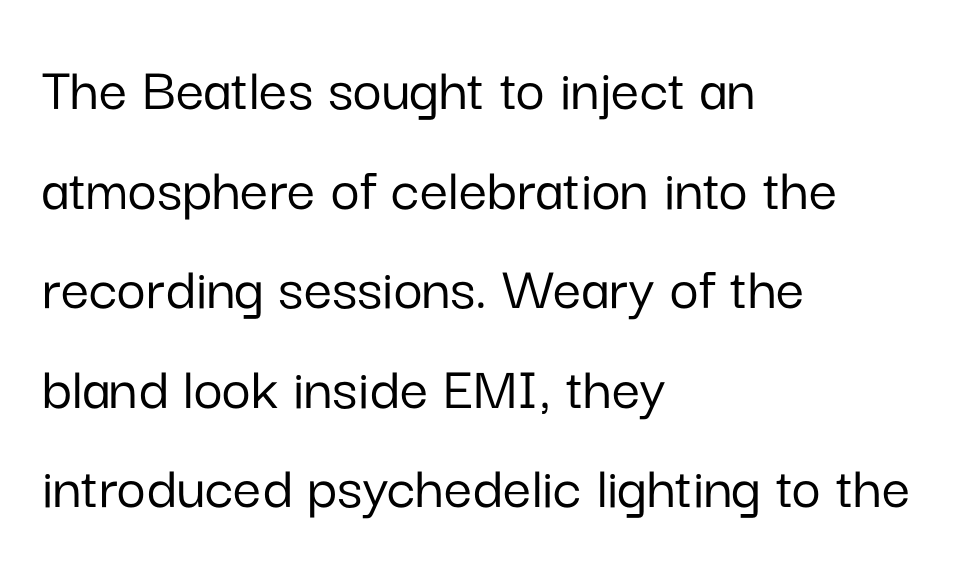
Q: Is the text italic (slanted)? A: No, it is upright.
Q: Is the typeface a serif or a sans-serif typeface? A: Sans-serif.
Q: Is the text underlined? A: No.
Q: How is the paragraph aligned? A: Left-aligned.
Q: Is the spacing between letters normal or unusually wide? A: Normal.
Q: Is the spacing between lines tight, normal or loose? A: Normal.
Q: Width (condensed, normal, or wide)? A: Normal.
Q: Stroke contrast? A: Low.
Q: x-height? A: Medium.
Q: Monospaced? A: No.
